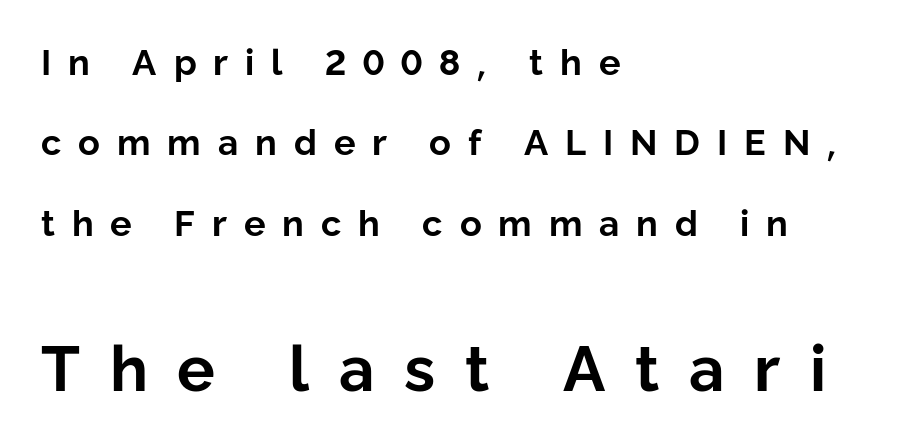
Only glyphs here, with clear space below each row. The letters stand straight up with perfectly vertical stems. Bold? Absolutely — the strokes are thick and heavy. Caption: multi-line text, flush left, ragged right. Horizontal bands of white between lines are thick stripes. In this sample the second text group is rendered at the bigger scale.
